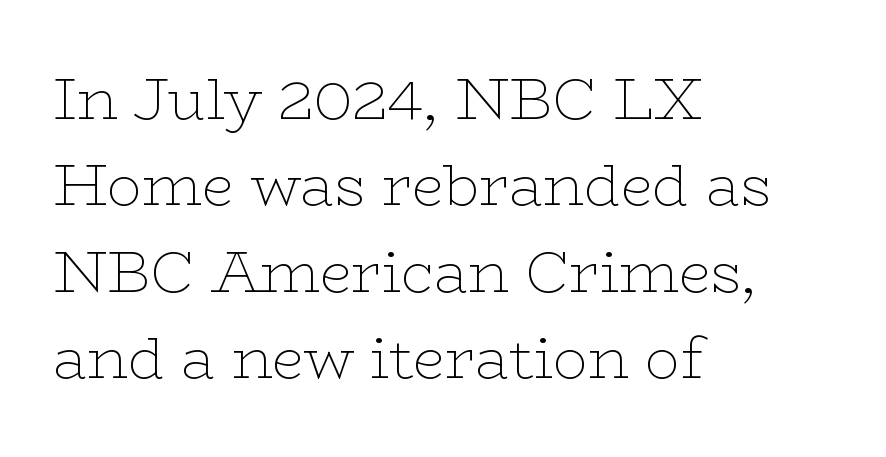
The image shows 58 px thin, wide serif type, upright; set left-aligned, normal line spacing (1.49x), normal letter spacing, not underlined; low stroke contrast and a medium x-height.
